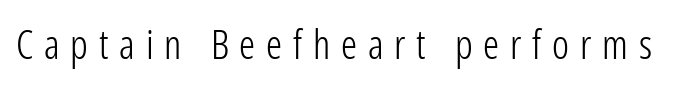
Q: Is the text bold? A: No.
Q: Is the text italic (slanted)? A: No, it is upright.
Q: Is the typeface a serif or a sans-serif typeface? A: Sans-serif.
Q: Is the text underlined? A: No.
Q: Is the spacing between letters normal or unusually wide? A: Unusually wide.
Q: Width (condensed, normal, or wide)? A: Condensed.
Q: Stroke contrast? A: Low.
Q: x-height? A: Medium.
Q: Monospaced? A: No.
